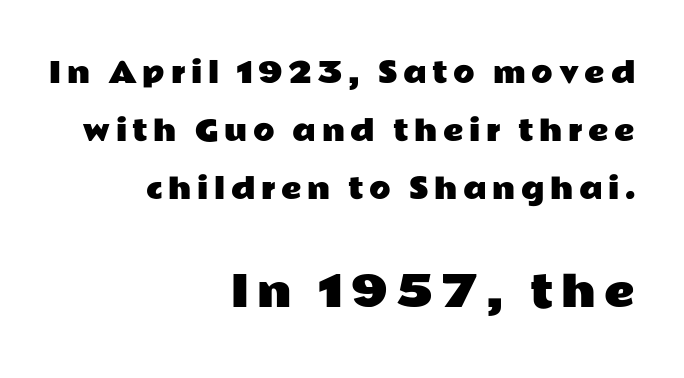
Spacing between characters has been opened up far beyond the box default. The composition opens small and finishes big. Each letter's strokes conclude bluntly, with no projecting serifs. Any mark beneath the type? The region is blank. Reading down the column, the eye jumps a long way to each next line. The rendering uses natural spacing where letterforms have individual widths.
